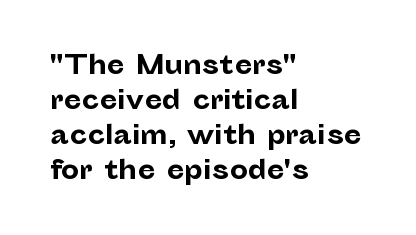
Q: Is the text bold? A: Yes.
Q: Is the text italic (slanted)? A: No, it is upright.
Q: Is the text underlined? A: No.
Q: How is the paragraph aligned? A: Left-aligned.
Q: Is the spacing between letters normal or unusually wide? A: Normal.
Q: Is the spacing between lines tight, normal or loose? A: Normal.
